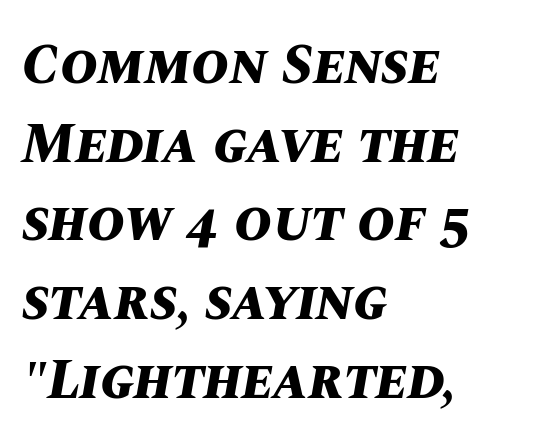
{"italic": "yes", "lean": "right", "slant_degrees": 10, "bold": "yes", "weight": "bold", "width": "normal", "stroke_contrast": "medium", "x_height": "large", "monospaced": "no", "underline": "no", "align": "left", "line_spacing": "normal", "line_spacing_ratio": 1.38, "letter_spacing": "normal", "letter_spacing_em": 0.0, "glyph_px": 57}
